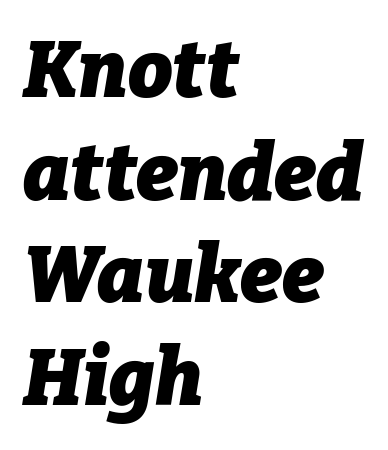
Look at the stroke-to-counter ratio: heavy, a bold. Reading down the block, your eye returns to a fixed left position each line. A normal amount of white space separates one row of letters from the next. These lines are rendered in a variable-pitch font. What stands out about the letter spacing? Nothing — it is the standard amount.
